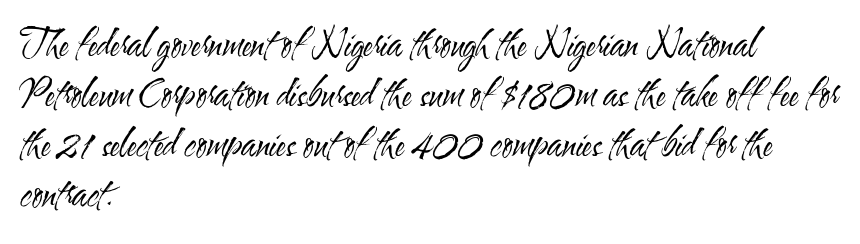
Q: Is the text bold? A: No.
Q: Is the text italic (slanted)? A: Yes.
Q: Is the typeface a serif or a sans-serif typeface? A: Sans-serif.
Q: Is the text underlined? A: No.
Q: How is the paragraph aligned? A: Left-aligned.
Q: Is the spacing between letters normal or unusually wide? A: Normal.
Q: Is the spacing between lines tight, normal or loose? A: Normal.
Q: Width (condensed, normal, or wide)? A: Condensed.
Q: Stroke contrast? A: Medium.
Q: x-height? A: Small.
Q: Monospaced? A: No.
